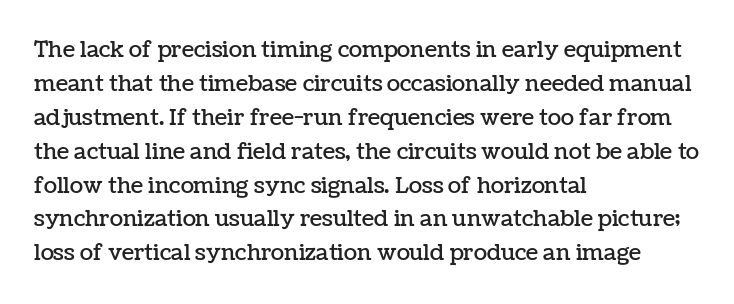
{"italic": "no", "underline": "no", "align": "left", "line_spacing": "normal", "line_spacing_ratio": 1.54, "letter_spacing": "normal", "letter_spacing_em": 0.0, "glyph_px": 22}
